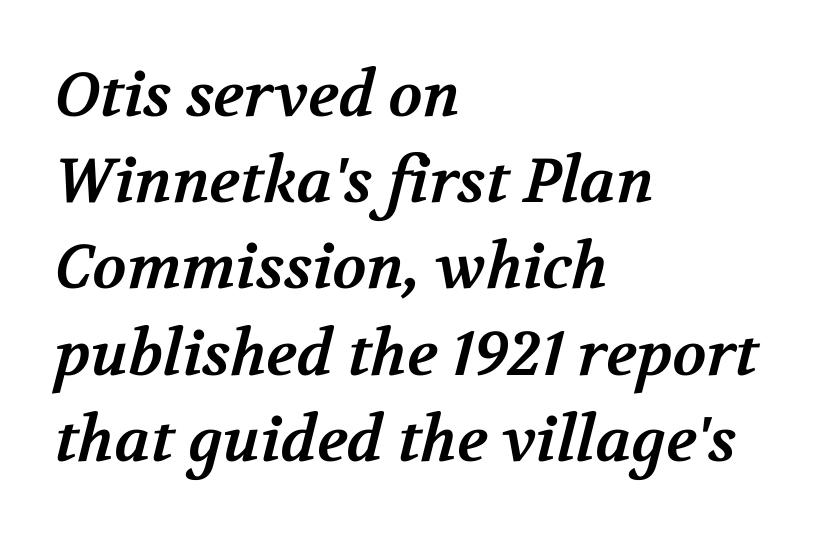
The image shows 62 px bold serif type; set left-aligned, normal line spacing (1.39x), normal letter spacing, not underlined; medium stroke contrast and a medium x-height.
